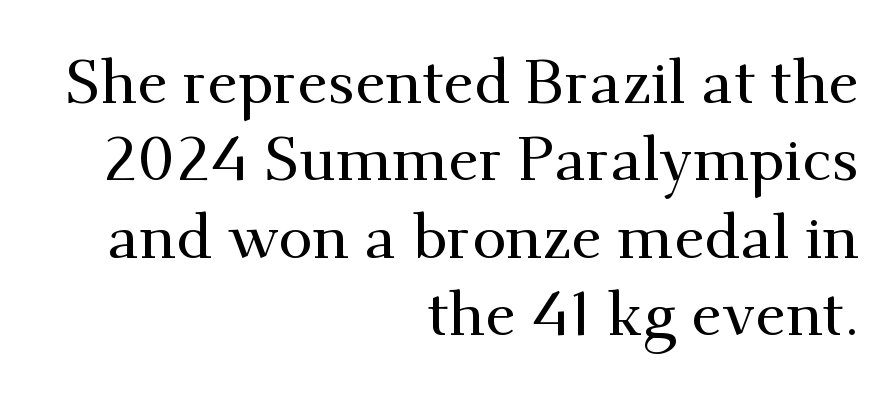
{"serif": "yes", "italic": "no", "width": "normal", "stroke_contrast": "medium", "x_height": "small", "monospaced": "no", "underline": "no", "align": "right", "line_spacing": "normal", "line_spacing_ratio": 1.25, "letter_spacing": "normal", "letter_spacing_em": 0.0, "glyph_px": 62}
